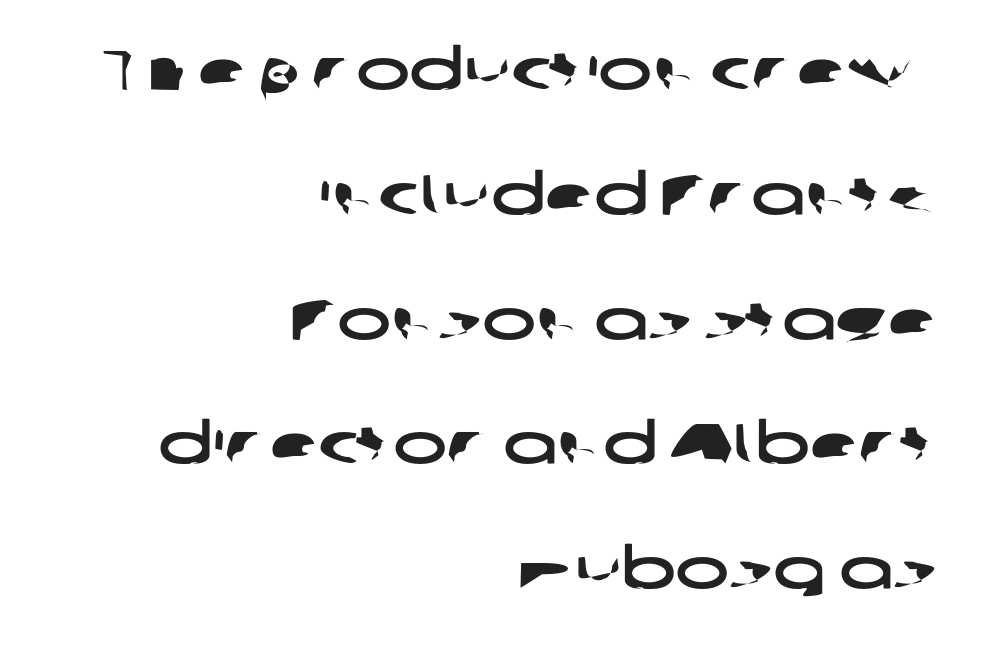
The image shows 57 px wide sans-serif type; set right-aligned, loose line spacing (2.19x), normal letter spacing, not underlined; low stroke contrast and a medium x-height.
